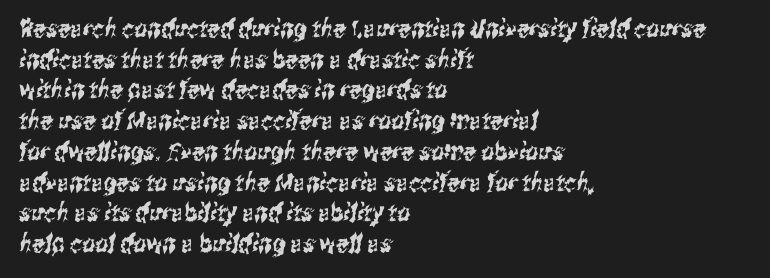
These lines keep a tight, regular rhythm from letter to letter. Only glyphs here, with clear space below each row. All the whitespace from short lines collects on the right.
